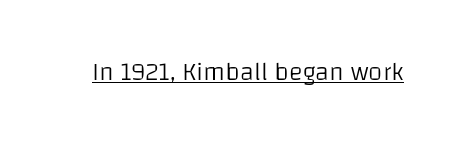
The image shows 26 px text type, upright; set normal letter spacing, underlined.
